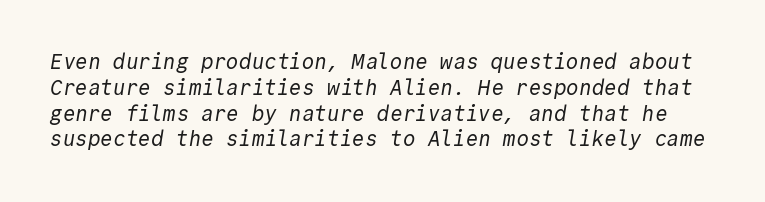
Check the space under the baseline: it is left empty. Weight: regular or lighter. Each word holds together tightly as a unit, with standard inter-letter gaps.
